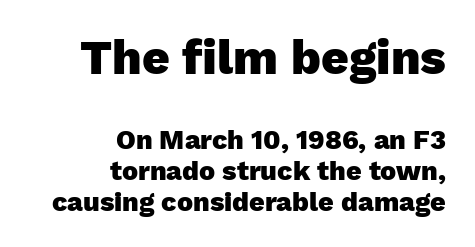
Heavy-handed strokes throughout: this text is bold. Italic: no, the glyphs are upright roman. Note: no serifs on the glyphs. Caption: upper text group enlarged, lower text group reduced. Is the block centered? No — it sits flush against the right margin. Compared with typical paragraphs, the rows here are closer together.
